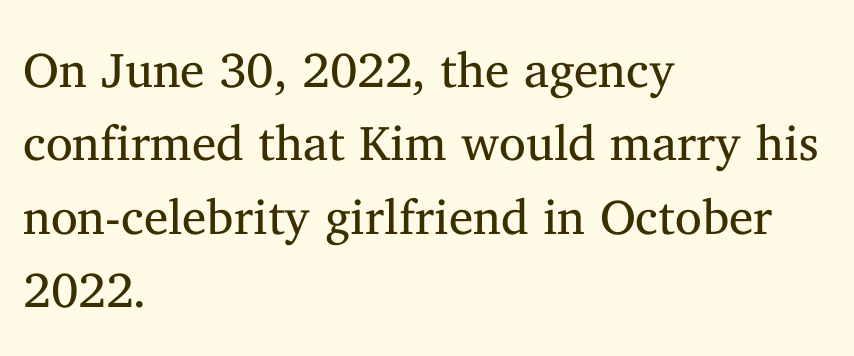
{"serif": "yes", "italic": "no", "bold": "no", "weight": "regular", "width": "normal", "stroke_contrast": "medium", "x_height": "medium", "monospaced": "no", "underline": "no", "align": "left", "line_spacing": "normal", "line_spacing_ratio": 1.5, "letter_spacing": "normal", "letter_spacing_em": 0.0, "glyph_px": 49}
